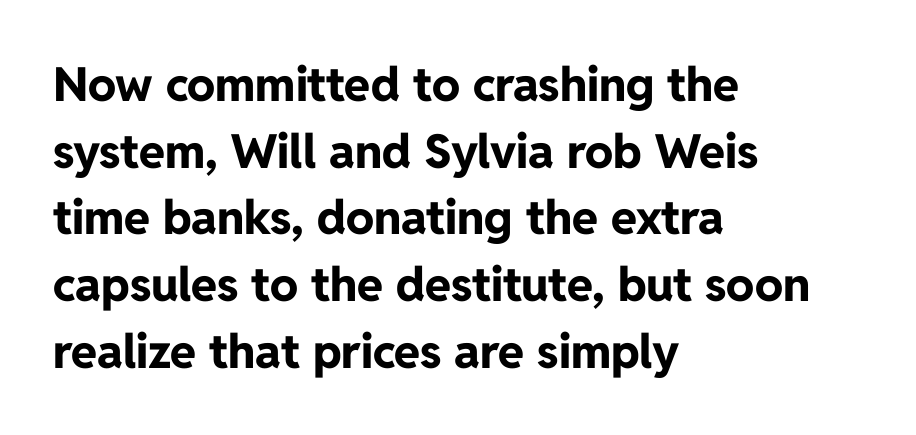
Q: Is the text bold? A: Yes.
Q: Is the text italic (slanted)? A: No, it is upright.
Q: Is the typeface a serif or a sans-serif typeface? A: Sans-serif.
Q: Is the text underlined? A: No.
Q: How is the paragraph aligned? A: Left-aligned.
Q: Is the spacing between letters normal or unusually wide? A: Normal.
Q: Is the spacing between lines tight, normal or loose? A: Normal.
Q: Width (condensed, normal, or wide)? A: Normal.
Q: Stroke contrast? A: Low.
Q: x-height? A: Medium.
Q: Monospaced? A: No.
